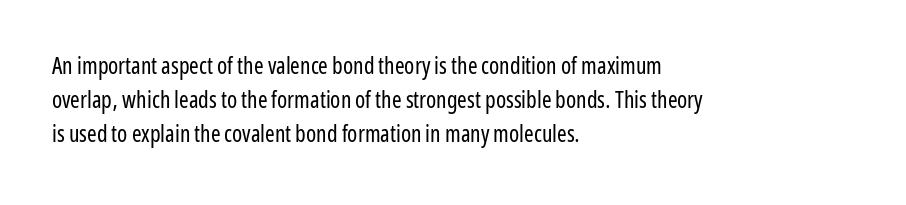
The image shows 23 px text type, upright; set left-aligned, normal line spacing (1.48x), normal letter spacing, not underlined.
